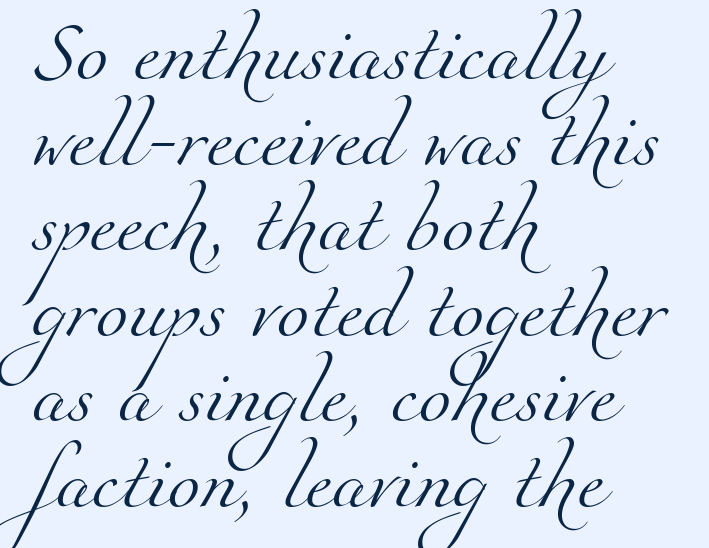
The image shows 59 px light serif type; set left-aligned, normal line spacing (1.45x), normal letter spacing, not underlined; medium stroke contrast and a small x-height.
